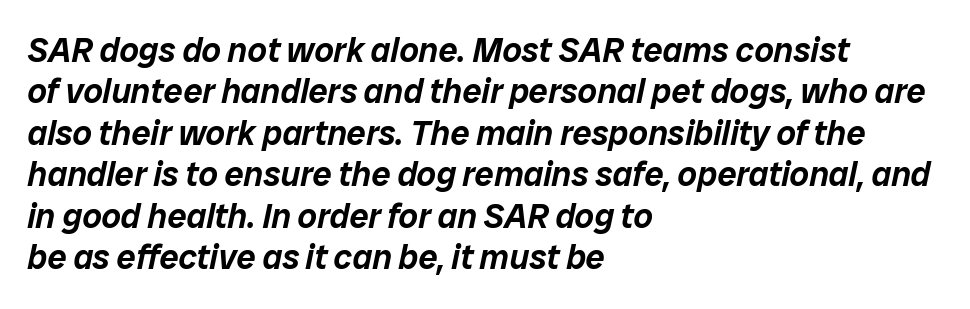
Words float on clear page, feet unadorned. There's an unmistakable incline to the writing here. Casual observation: everything's shoved over to the left. Here the designer chose a conventional face with non-uniform glyph widths. What stands out about the letter spacing? Nothing — it is the standard amount.
